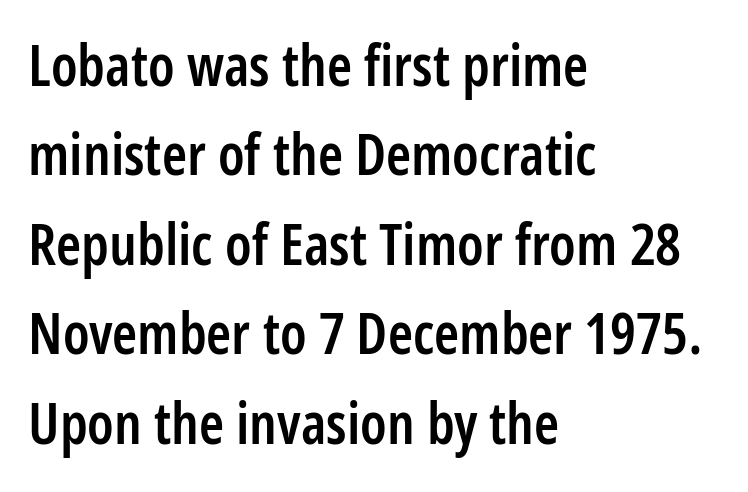
Q: Is the text bold? A: Semi-bold.
Q: Is the text italic (slanted)? A: No, it is upright.
Q: Is the typeface a serif or a sans-serif typeface? A: Sans-serif.
Q: Is the text underlined? A: No.
Q: How is the paragraph aligned? A: Left-aligned.
Q: Is the spacing between letters normal or unusually wide? A: Normal.
Q: Is the spacing between lines tight, normal or loose? A: Normal.
Q: Width (condensed, normal, or wide)? A: Condensed.
Q: Stroke contrast? A: Low.
Q: x-height? A: Medium.
Q: Monospaced? A: No.
